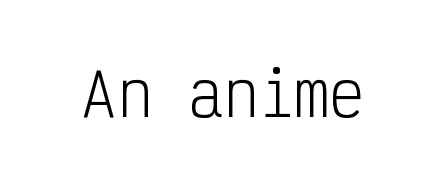
{"serif": "no", "italic": "no", "bold": "no", "weight": "light", "width": "condensed", "stroke_contrast": "low", "x_height": "medium", "monospaced": "yes", "underline": "no", "letter_spacing": "normal", "letter_spacing_em": 0.0, "glyph_px": 59}
